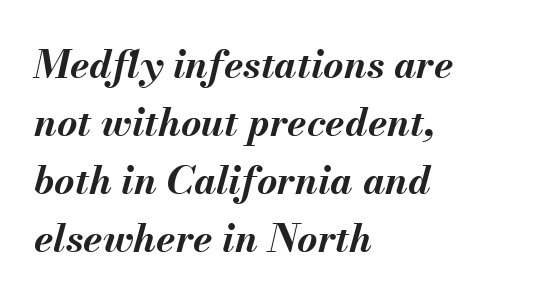
Normally led — the rows are evenly, conventionally spaced. This rendering uses left alignment, leaving the right contour irregular. No extra tracking has been applied to these lines. The rendering uses natural spacing where letterforms have individual widths. The space directly below the letters is spotless.
